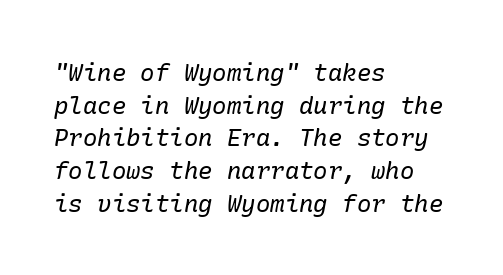
Q: Is the text bold? A: No.
Q: Is the text italic (slanted)? A: Yes, it leans right by about 10 degrees.
Q: Is the text underlined? A: No.
Q: How is the paragraph aligned? A: Left-aligned.
Q: Is the spacing between letters normal or unusually wide? A: Normal.
Q: Is the spacing between lines tight, normal or loose? A: Normal.
